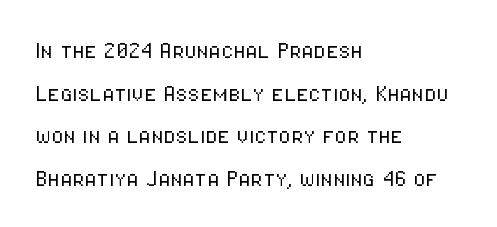
The image shows 28 px light, condensed sans-serif type, upright; set left-aligned, normal line spacing (1.52x), normal letter spacing, not underlined; low stroke contrast and a medium x-height.
